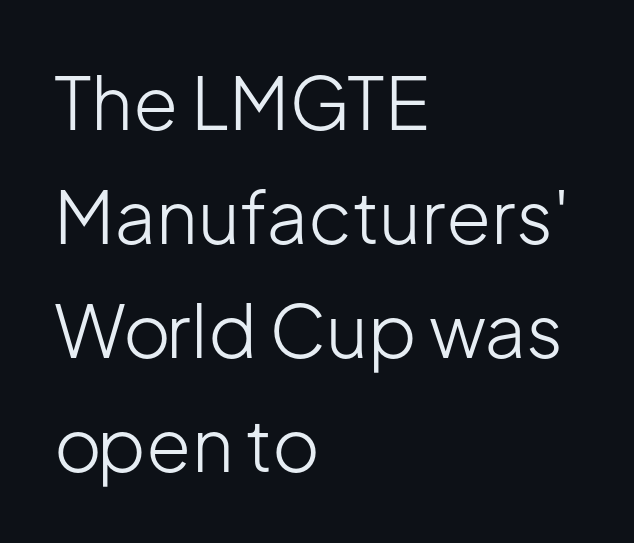
Q: Is the text bold? A: No.
Q: Is the text italic (slanted)? A: No, it is upright.
Q: Is the typeface a serif or a sans-serif typeface? A: Sans-serif.
Q: Is the text underlined? A: No.
Q: How is the paragraph aligned? A: Left-aligned.
Q: Is the spacing between letters normal or unusually wide? A: Normal.
Q: Is the spacing between lines tight, normal or loose? A: Normal.
Q: Width (condensed, normal, or wide)? A: Normal.
Q: Stroke contrast? A: Low.
Q: x-height? A: Medium.
Q: Monospaced? A: No.
